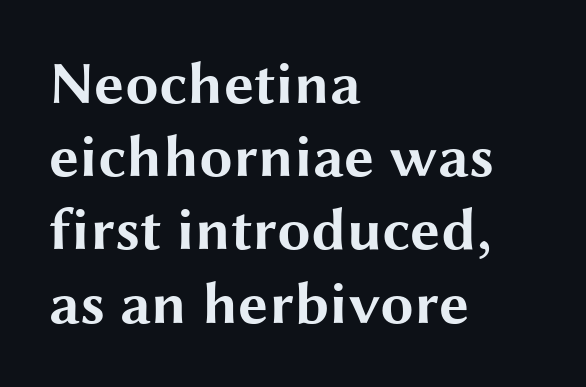
Only glyphs here, with clear space below each row. The type family on display is of the sans-serif kind. The face used here is proportionally spaced, like ordinary book or web type. Between one letter and the next there's only the usual sliver of space. On the weight axis this lands at bold, roughly 700.
